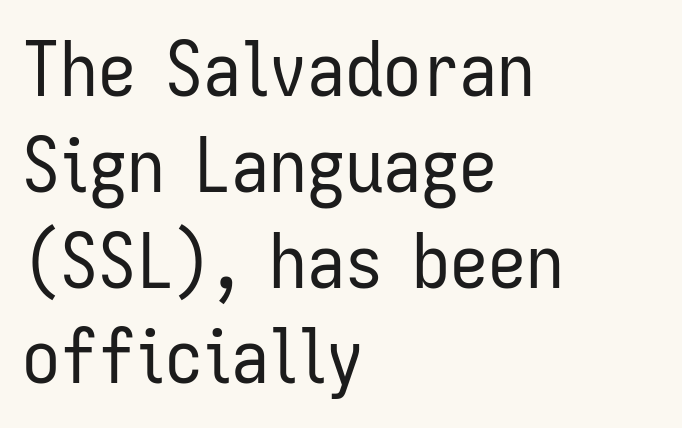
The font is comparable to plain body text, perhaps lighter. Underlining? Definitely not there. Horizontally, the lines are justified to the leading edge only. Letterform terminals end flat and unadorned throughout the passage.
